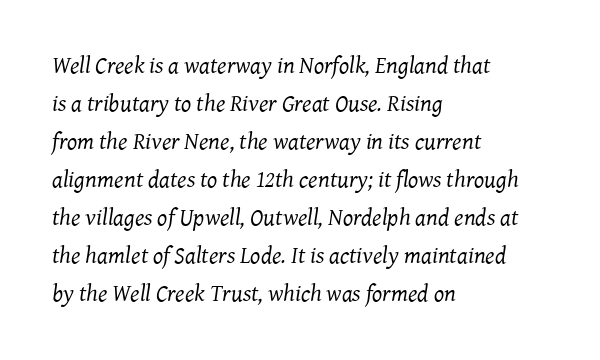
The image shows 24 px text type, italic (leaning right); set left-aligned, normal line spacing (1.58x), normal letter spacing, not underlined.
